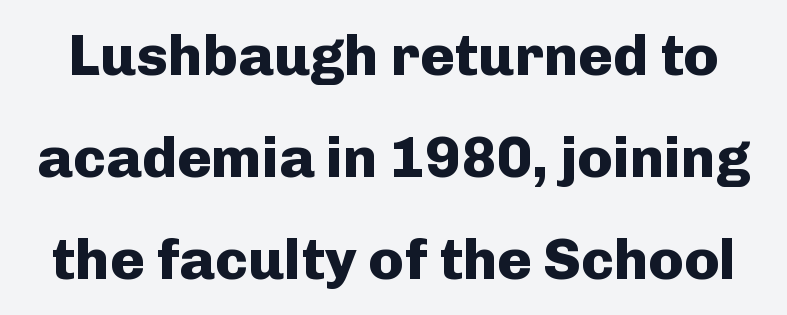
The image shows 58 px heavy sans-serif type, upright; set line spacing 1.76x, normal letter spacing, not underlined; low stroke contrast and a medium x-height.
